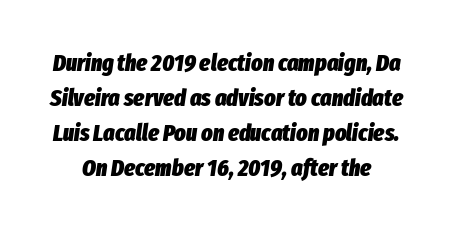
{"italic": "yes", "lean": "right", "slant_degrees": 8, "bold": "yes", "underline": "no", "line_spacing": "normal", "line_spacing_ratio": 1.46, "letter_spacing": "normal", "letter_spacing_em": 0.0, "glyph_px": 24}
